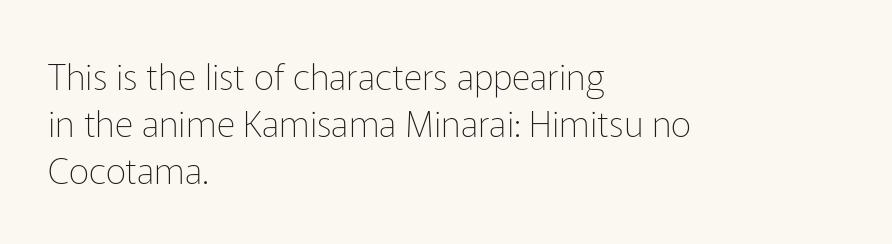
This is roman type, the default non-slanted kind. No extra tracking has been applied to these lines. Does the type have serifs? No, each stem ends abruptly. A bare baseline throughout the passage.
